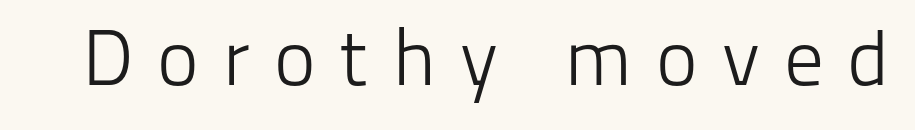
{"serif": "no", "italic": "no", "bold": "no", "weight": "light", "width": "normal", "stroke_contrast": "low", "x_height": "medium", "monospaced": "no", "underline": "no", "letter_spacing": "wide", "letter_spacing_em": 0.3, "glyph_px": 79}
